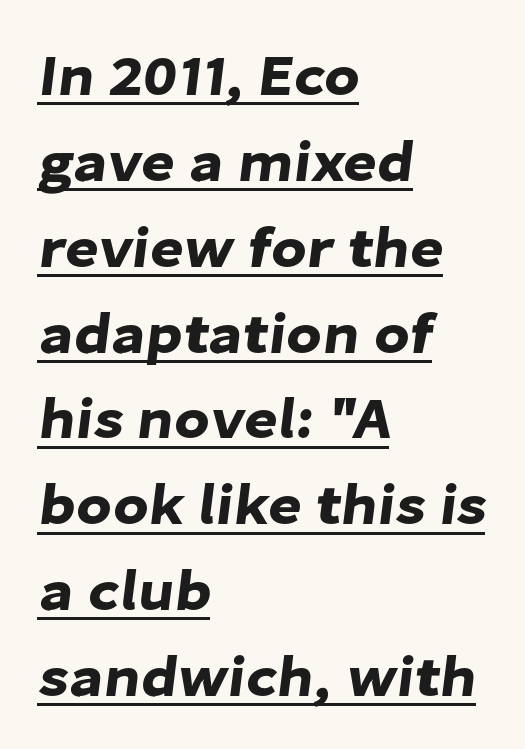
The image shows 58 px sans-serif type; set left-aligned, normal line spacing (1.48x), normal letter spacing, underlined; low stroke contrast and a medium x-height.
